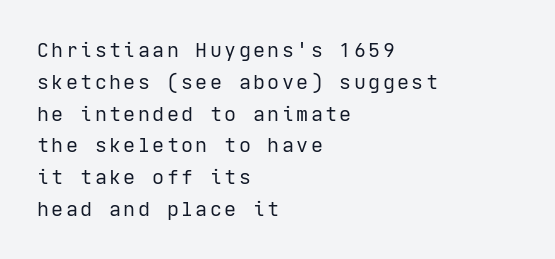
The image shows 20 px text type, upright; set left-aligned, normal line spacing (1.59x), not underlined.
